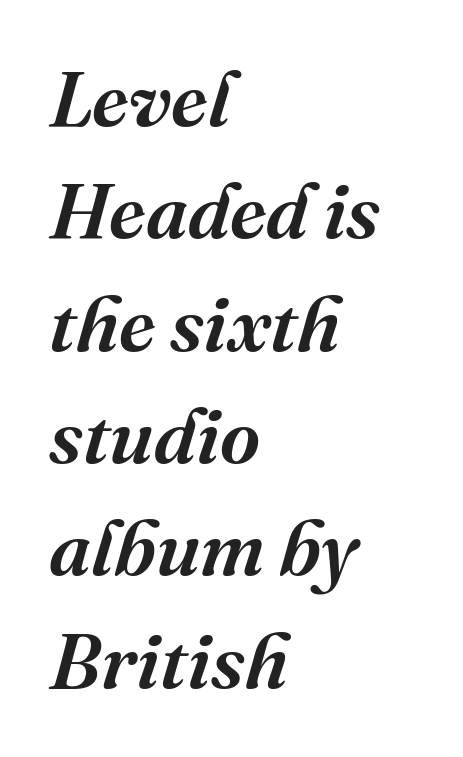
Q: Is the text bold? A: Semi-bold.
Q: Is the text italic (slanted)? A: Yes, it leans right by about 16 degrees.
Q: Is the typeface a serif or a sans-serif typeface? A: Serif.
Q: Is the text underlined? A: No.
Q: How is the paragraph aligned? A: Left-aligned.
Q: Is the spacing between letters normal or unusually wide? A: Normal.
Q: Is the spacing between lines tight, normal or loose? A: Normal.
Q: Width (condensed, normal, or wide)? A: Normal.
Q: Stroke contrast? A: Medium.
Q: x-height? A: Medium.
Q: Monospaced? A: No.
